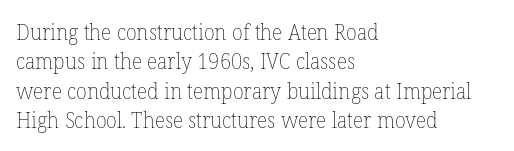
{"italic": "no", "bold": "no", "underline": "no", "align": "left", "line_spacing": "normal", "line_spacing_ratio": 1.33, "letter_spacing": "normal", "letter_spacing_em": 0.0, "glyph_px": 22}
